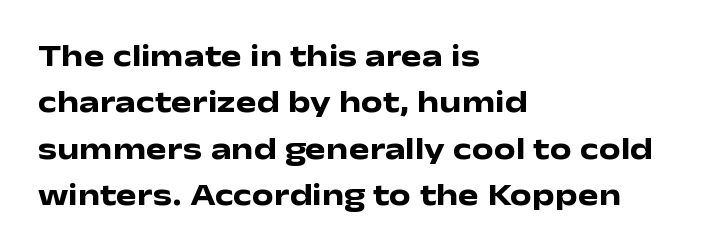
{"serif": "no", "italic": "no", "bold": "yes", "weight": "heavy", "width": "wide", "stroke_contrast": "low", "x_height": "medium", "monospaced": "no", "underline": "no", "align": "left", "line_spacing": "normal", "line_spacing_ratio": 1.5, "letter_spacing": "normal", "letter_spacing_em": 0.0, "glyph_px": 31}
